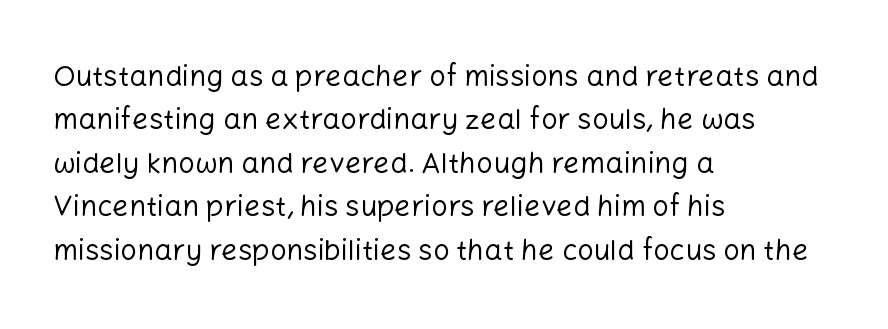
Descender tails drop into unmarked territory. This sample uses an upright cut, with every glyph sitting square on the baseline. These lines keep a tight, regular rhythm from letter to letter. Left-aligned paragraph, ragged on the right. These glyphs show unthickened strokes, regular width or finer. Check where the strokes stop: nothing finishes them off — pure sans.
